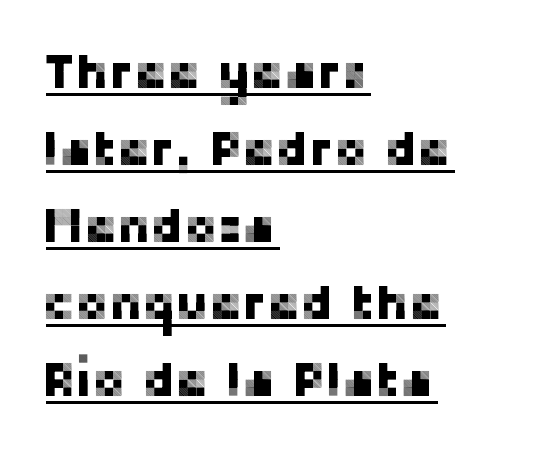
Q: Is the text italic (slanted)? A: No, it is upright.
Q: Is the typeface a serif or a sans-serif typeface? A: Sans-serif.
Q: Is the text underlined? A: Yes.
Q: How is the paragraph aligned? A: Left-aligned.
Q: Is the spacing between letters normal or unusually wide? A: Normal.
Q: Is the spacing between lines tight, normal or loose? A: Normal.
Q: Width (condensed, normal, or wide)? A: Normal.
Q: Stroke contrast? A: Low.
Q: x-height? A: Medium.
Q: Monospaced? A: No.
